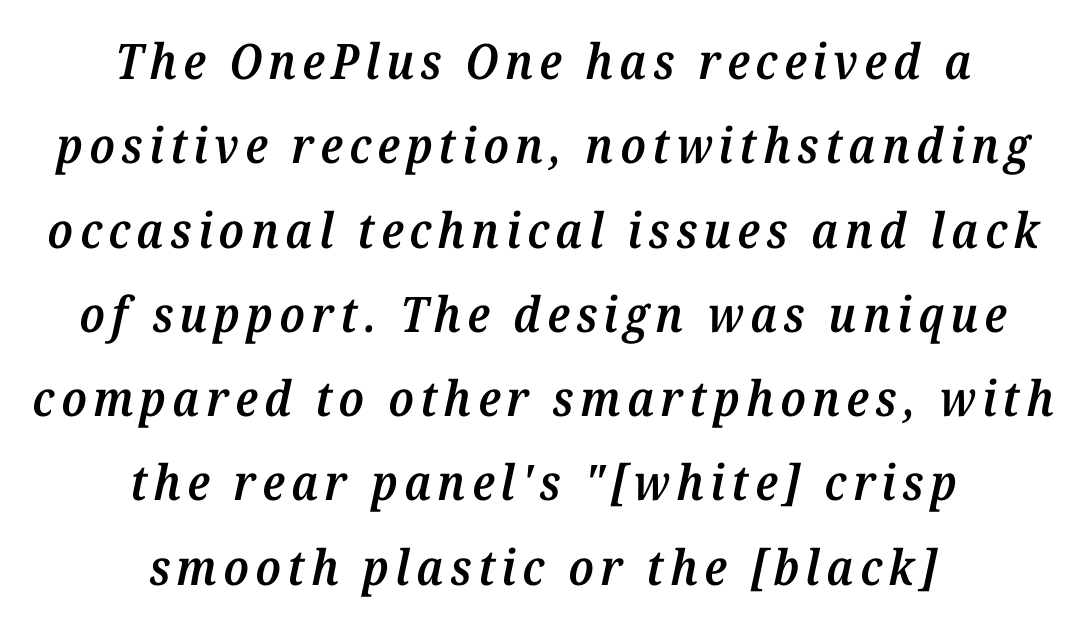
Little horizontal feet cap the strokes, marking this as serif type. Caption: multi-line text, centered on the measure. It's the slanting kind of type. A bit beefed up — I'd call it semibold rather than bold.
